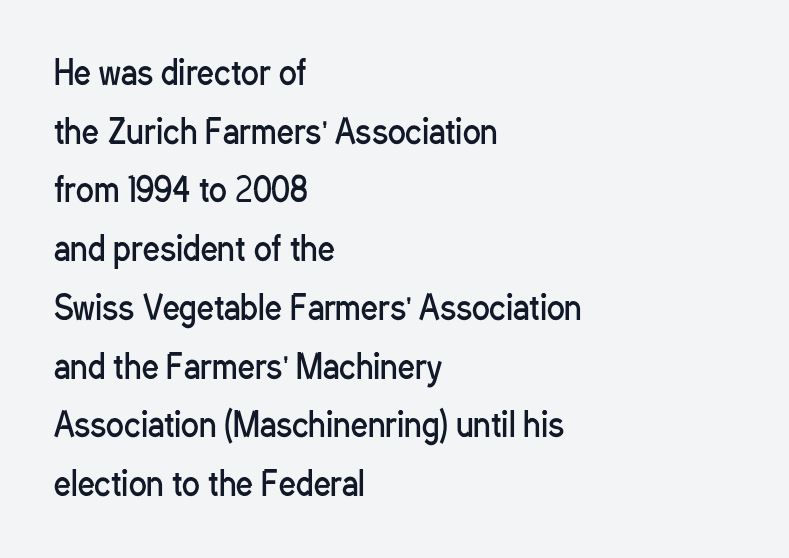
Q: Is the text bold? A: No.
Q: Is the text italic (slanted)? A: No, it is upright.
Q: Is the typeface a serif or a sans-serif typeface? A: Sans-serif.
Q: Is the text underlined? A: No.
Q: How is the paragraph aligned? A: Left-aligned.
Q: Is the spacing between letters normal or unusually wide? A: Normal.
Q: Width (condensed, normal, or wide)? A: Condensed.
Q: Stroke contrast? A: Low.
Q: x-height? A: Medium.
Q: Monospaced? A: No.
